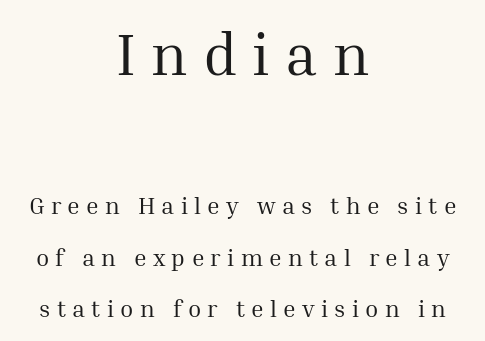
Q: Is the text bold? A: No.
Q: Is the text italic (slanted)? A: No, it is upright.
Q: Is the typeface a serif or a sans-serif typeface? A: Serif.
Q: Is the text underlined? A: No.
Q: How is the paragraph aligned? A: Centered.
Q: Is the spacing between letters normal or unusually wide? A: Unusually wide.
Q: Is the spacing between lines tight, normal or loose? A: Loose.
Q: Which block of text is set in a larger size, the first (top) or the second (bottom)? A: The first (top) one.
Q: Width (condensed, normal, or wide)? A: Normal.
Q: Stroke contrast? A: Medium.
Q: x-height? A: Medium.
Q: Monospaced? A: No.
